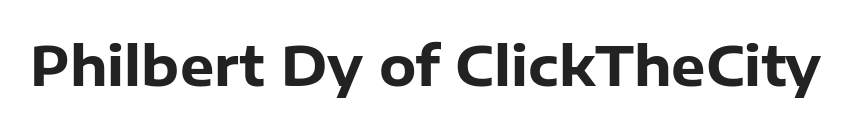
The image shows 54 px heavy sans-serif type, upright; set normal letter spacing, not underlined; low stroke contrast and a medium x-height.
